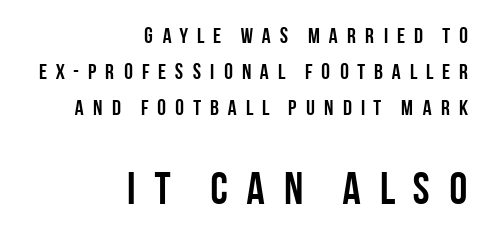
The image shows 45 px semibold, condensed sans-serif type, upright; set right-aligned, normal line spacing (1.63x), unusually wide letter spacing (+0.33 em), not underlined; the second (bottom) block is 2.05x larger; low stroke contrast and a large x-height.
